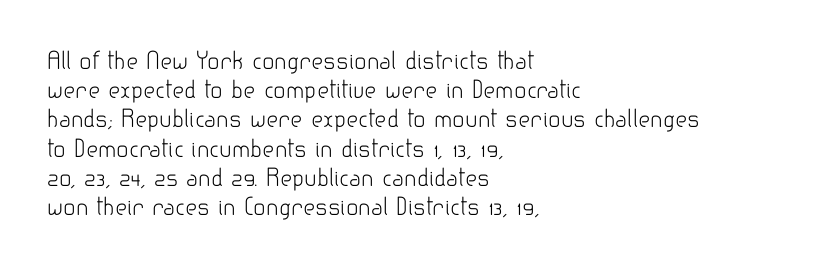
Q: Is the text bold? A: No.
Q: Is the text italic (slanted)? A: No, it is upright.
Q: Is the text underlined? A: No.
Q: How is the paragraph aligned? A: Left-aligned.
Q: Is the spacing between letters normal or unusually wide? A: Normal.
Q: Is the spacing between lines tight, normal or loose? A: Normal.
